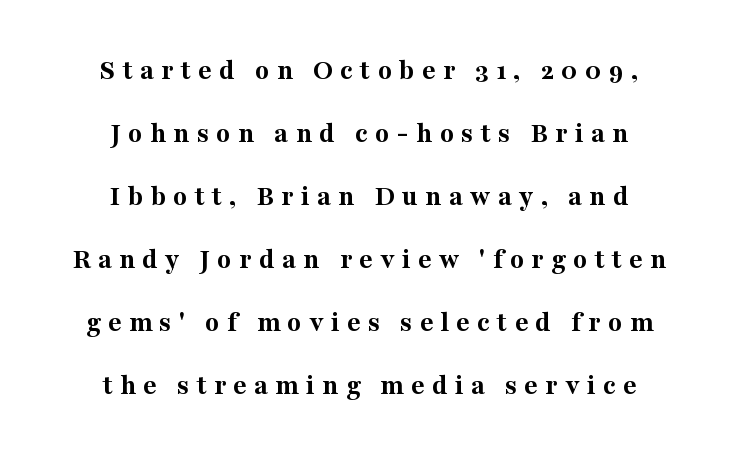
A great deal of white space separates one row of letters from the next. Serif or sans? Serif — the stroke terminals have little feet. Character widths vary here, with narrow letters taking less room than wide ones. The paragraph shown floats in the horizontal middle. The font's upright variant was chosen for this text.
